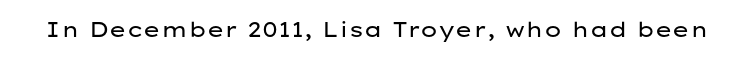
The passage shown is not underscored anywhere. The font's upright variant was chosen for this text. Stems here are at most as thick as an everyday book face. Observe the ordinary spacing: letters are neighbours, not strangers.
